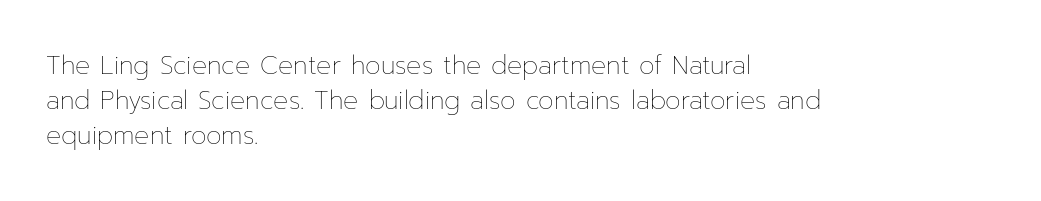
Nobody drew a line under any word here. The passage is arranged the way most books set body copy — flush left. Is the stroke heavy? The answer is a plain regular-or-lighter. Nobody touched the tracking dial on this one. A roman cut, with each character standing at attention. The space between consecutive lines is moderate.
